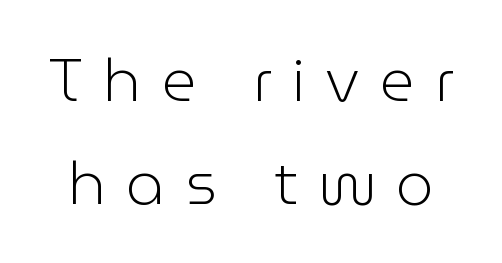
The image shows 60 px light sans-serif type, upright; set line spacing 1.71x, unusually wide letter spacing (+0.34 em), not underlined; low stroke contrast and a medium x-height.
